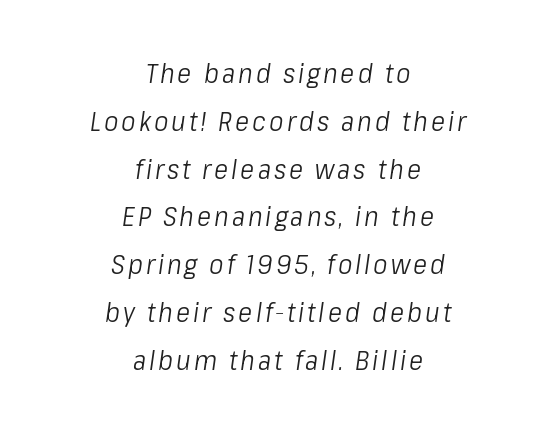
The image shows 27 px text type, italic (leaning right); set centered, line spacing 1.77x, not underlined.
